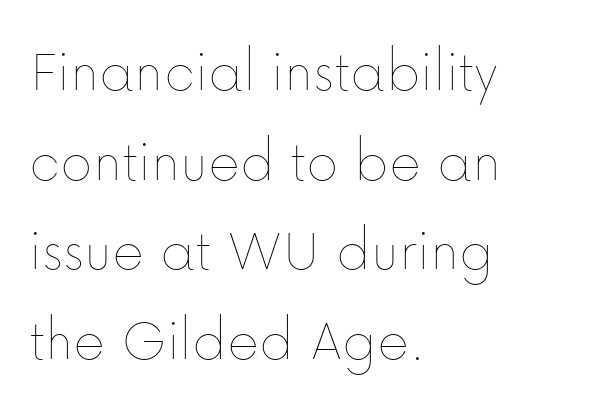
Unlike italic type, these characters show no tilt at all. The paragraph shown leans on its left margin. How are the letters spaced? Ordinarily, with no added tracking. Vertical spacing — default. Think of a printed novel: that variable character pitch is what you see here. Underlining? Definitely not there.
